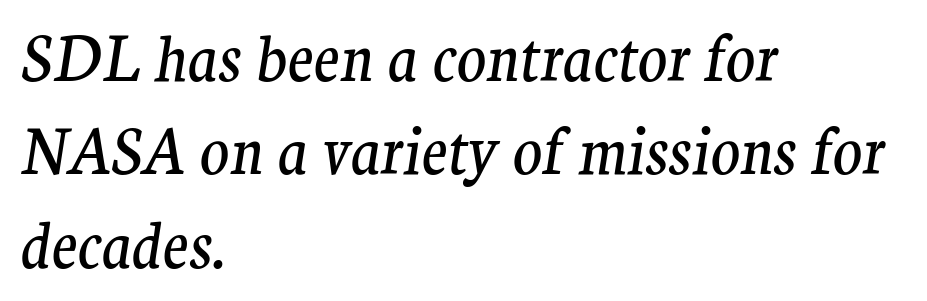
{"serif": "yes", "italic": "yes", "lean": "right", "slant_degrees": 9, "bold": "no", "weight": "regular", "width": "normal", "stroke_contrast": "medium", "x_height": "medium", "monospaced": "no", "underline": "no", "align": "left", "line_spacing": "normal", "line_spacing_ratio": 1.53, "letter_spacing": "normal", "letter_spacing_em": 0.0, "glyph_px": 61}
